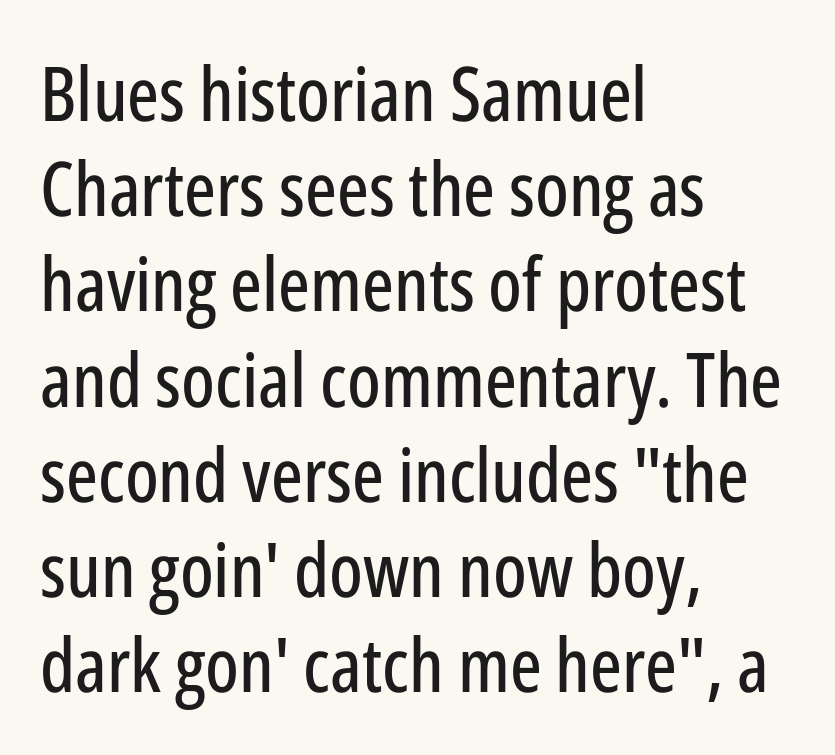
{"serif": "no", "italic": "no", "width": "condensed", "stroke_contrast": "low", "x_height": "medium", "monospaced": "no", "underline": "no", "align": "left", "line_spacing": "normal", "line_spacing_ratio": 1.27, "letter_spacing": "normal", "letter_spacing_em": 0.0, "glyph_px": 75}
